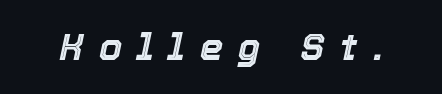
The image shows 37 px text type, italic (leaning right); set unusually wide letter spacing (+0.4 em), not underlined; a medium x-height.
